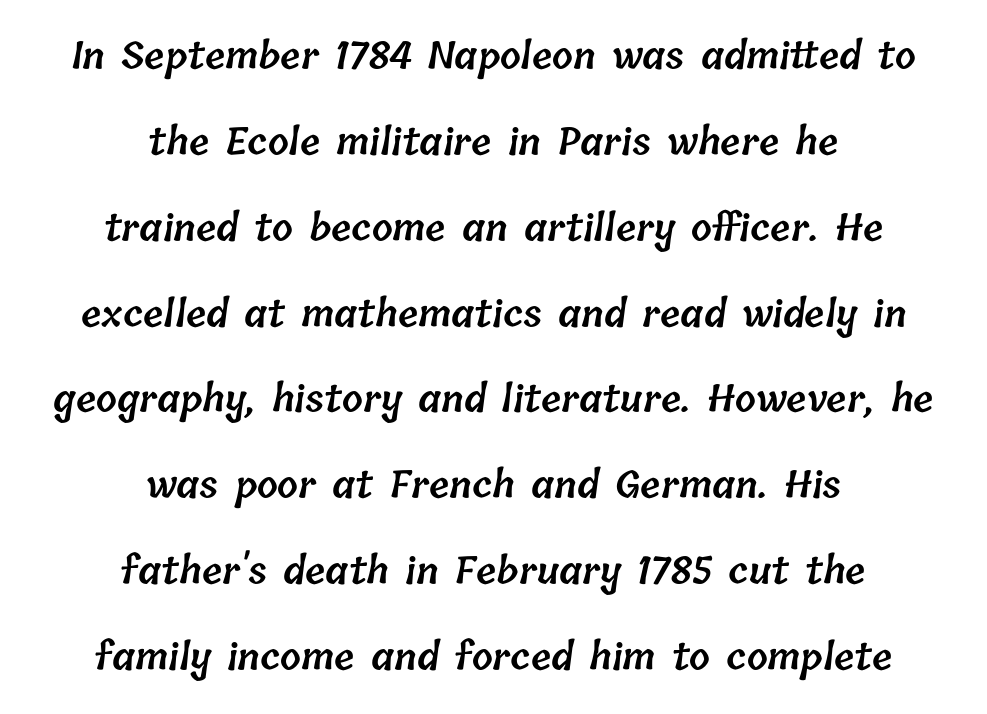
Q: Is the text bold? A: Semi-bold.
Q: Is the text underlined? A: No.
Q: How is the paragraph aligned? A: Centered.
Q: Is the spacing between letters normal or unusually wide? A: Normal.
Q: Is the spacing between lines tight, normal or loose? A: Loose.
Q: Width (condensed, normal, or wide)? A: Normal.
Q: Stroke contrast? A: Low.
Q: x-height? A: Medium.
Q: Monospaced? A: No.
